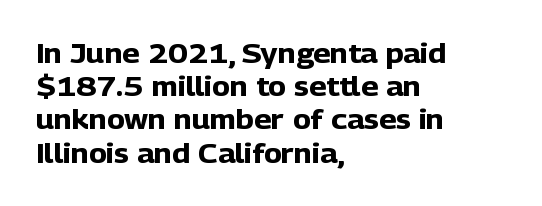
{"italic": "no", "bold": "yes", "underline": "no", "align": "left", "line_spacing_ratio": 1.23, "letter_spacing": "normal", "letter_spacing_em": 0.0, "glyph_px": 27}
